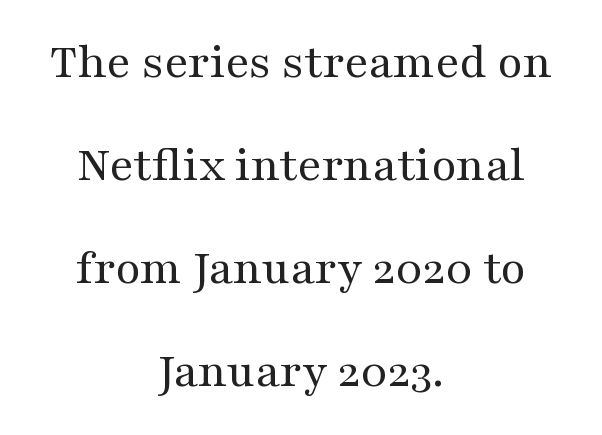
{"serif": "yes", "italic": "no", "bold": "no", "weight": "regular", "width": "wide", "stroke_contrast": "medium", "x_height": "medium", "monospaced": "no", "underline": "no", "align": "center", "line_spacing": "loose", "line_spacing_ratio": 2.02, "letter_spacing": "normal", "letter_spacing_em": 0.0, "glyph_px": 51}
